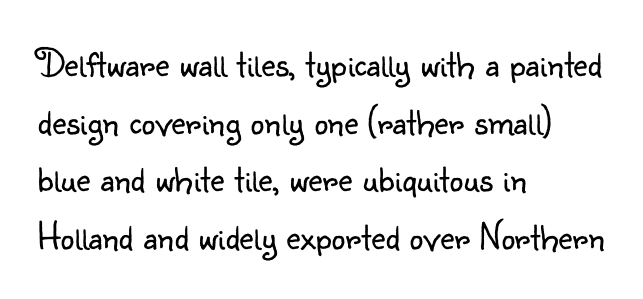
{"serif": "no", "italic": "no", "bold": "no", "weight": "light", "width": "normal", "stroke_contrast": "low", "x_height": "small", "monospaced": "no", "underline": "no", "align": "left", "line_spacing": "normal", "line_spacing_ratio": 1.48, "letter_spacing": "normal", "letter_spacing_em": 0.0, "glyph_px": 39}
